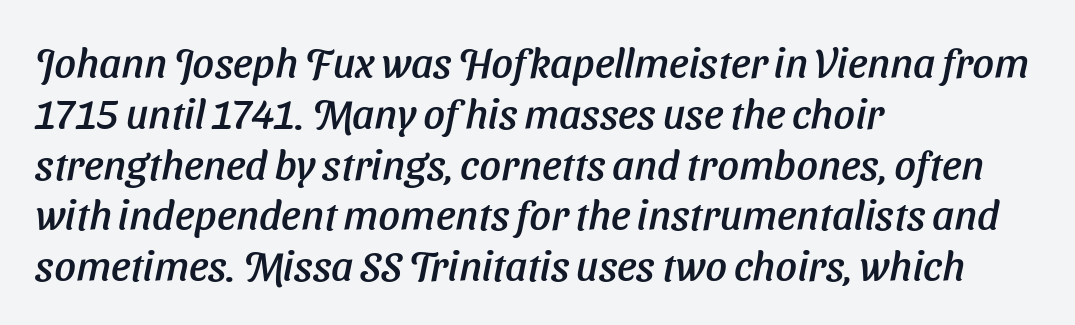
The rendering uses natural spacing where letterforms have individual widths. In CSS terms this would be text-align: left. You could call the tracking neutral — neither tight nor loose.
